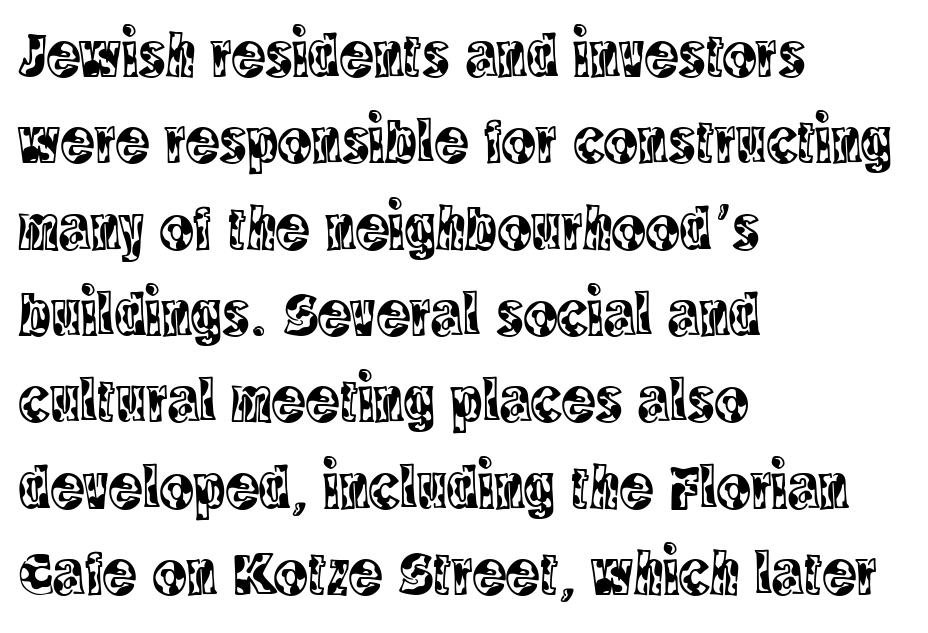
The image shows 63 px condensed serif type, upright; set left-aligned, normal line spacing (1.37x), normal letter spacing, not underlined; a large x-height.
